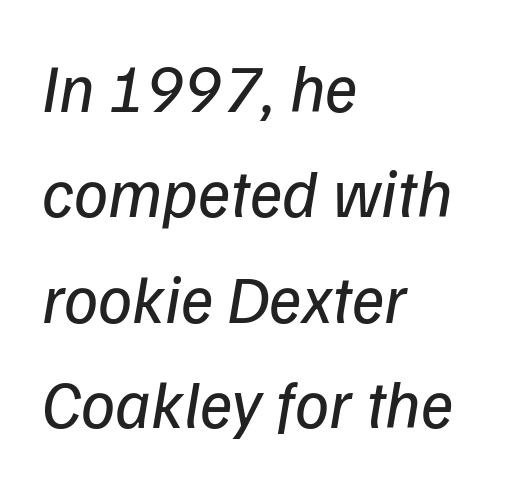
The image shows 68 px regular-weight sans-serif type; set left-aligned, normal line spacing (1.55x), normal letter spacing, not underlined; low stroke contrast and a medium x-height.
